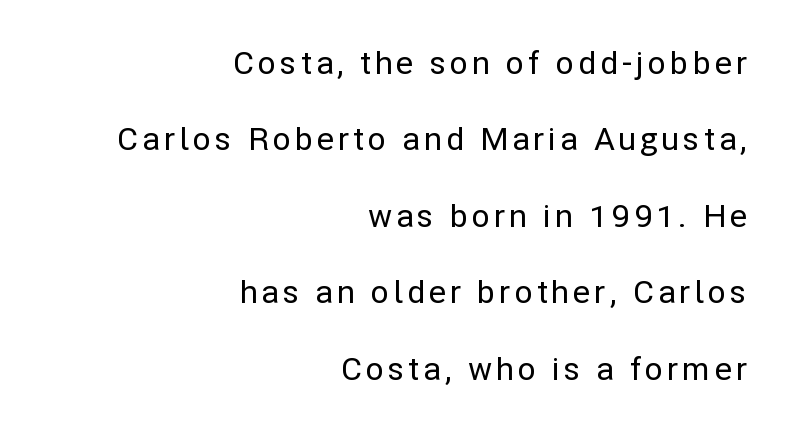
All the whitespace from short lines collects on the left. This is the regular roman posture of the typeface. You could not count columns in this text — the font is proportionally spaced. Rule under the text: the space is simply empty. Quick note: interline space is abundant.
